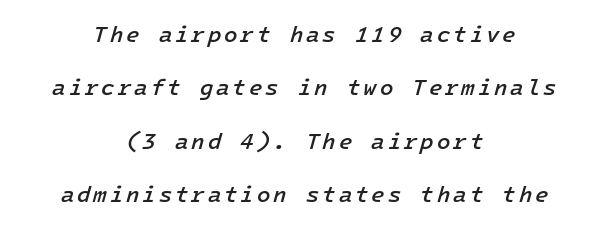
Q: Is the text bold? A: Semi-bold.
Q: Is the text italic (slanted)? A: Yes, it leans right by about 16 degrees.
Q: Is the text underlined? A: No.
Q: How is the paragraph aligned? A: Centered.
Q: Is the spacing between lines tight, normal or loose? A: Loose.
